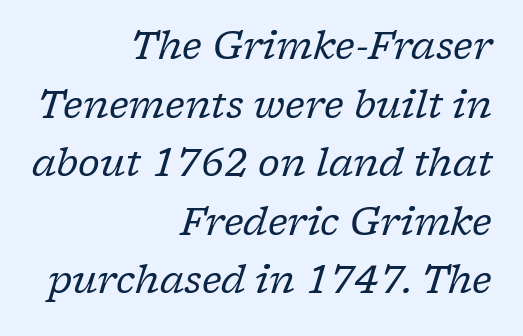
Regarding serifs, this sample has them. Short and long lines alike share a common ending point at right. The area under the type is left untouched. The passage shown has conventional tracking throughout.
